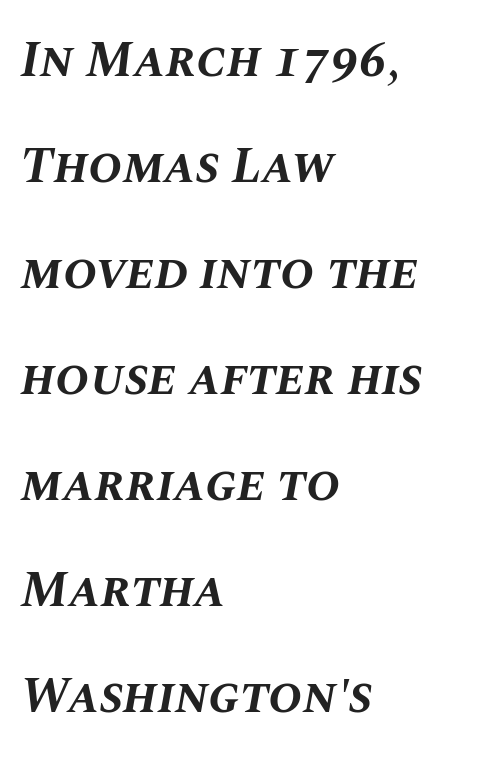
The image shows 51 px bold type, italic (leaning right); set left-aligned, loose line spacing (2.08x), normal letter spacing, not underlined; medium stroke contrast and a large x-height.
